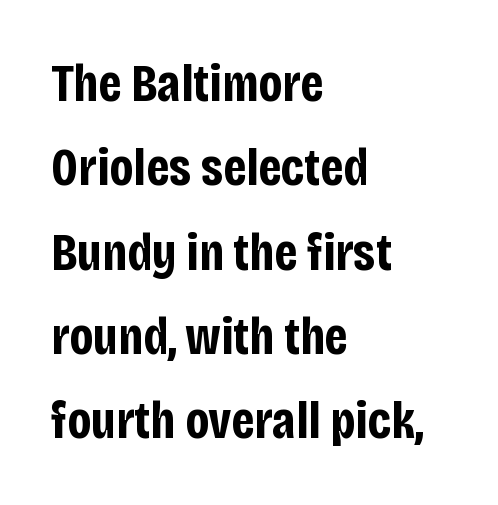
{"serif": "no", "italic": "no", "bold": "yes", "weight": "bold", "width": "condensed", "stroke_contrast": "low", "x_height": "large", "monospaced": "no", "underline": "no", "align": "left", "line_spacing": "normal", "line_spacing_ratio": 1.59, "letter_spacing": "normal", "letter_spacing_em": 0.0, "glyph_px": 53}
